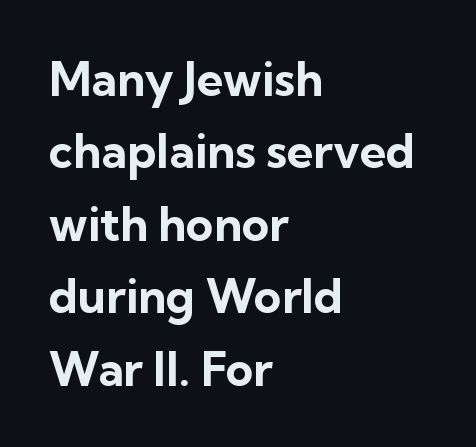
Every character sits straight up, as roman type does. Students, observe: this is what conventionally led text looks like. The type is set solid horizontally, with unmodified tracking. Is the block centered? No — it sits flush against the left margin. Check where the strokes stop: nothing finishes them off — pure sans. In terms of weight, the rendering is a true, heavy bold.
